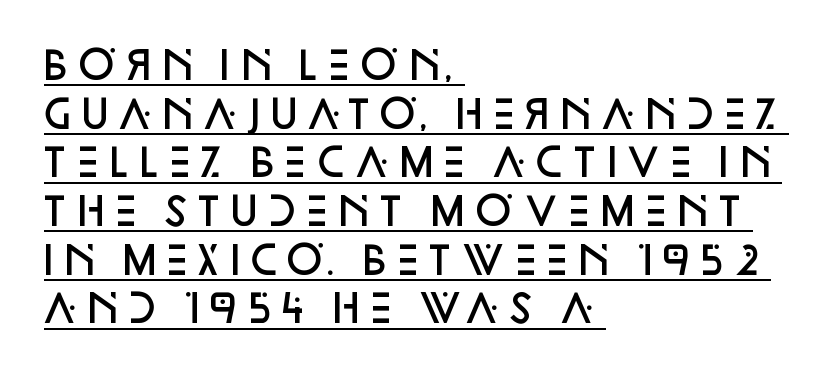
Q: Is the text bold? A: Semi-bold.
Q: Is the text italic (slanted)? A: No, it is upright.
Q: Is the typeface a serif or a sans-serif typeface? A: Sans-serif.
Q: Is the text underlined? A: Yes.
Q: How is the paragraph aligned? A: Left-aligned.
Q: Is the spacing between letters normal or unusually wide? A: Normal.
Q: Is the spacing between lines tight, normal or loose? A: Normal.
Q: Width (condensed, normal, or wide)? A: Normal.
Q: Stroke contrast? A: Low.
Q: x-height? A: Large.
Q: Monospaced? A: No.
